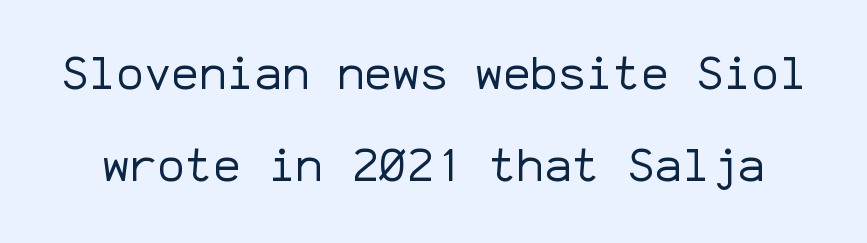
{"serif": "no", "italic": "no", "bold": "no", "weight": "regular", "width": "normal", "stroke_contrast": "low", "x_height": "medium", "monospaced": "yes", "underline": "no", "line_spacing": "loose", "line_spacing_ratio": 2.0, "letter_spacing": "normal", "letter_spacing_em": 0.0, "glyph_px": 46}
